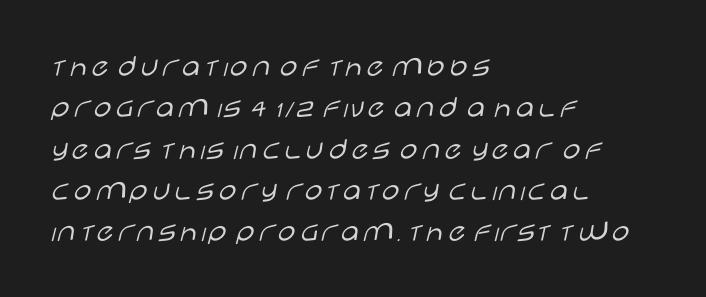
This rendering employs a face without finishing strokes, i.e., a sans-serif. The space beneath each line is pristine and unruled. A typesetter would call this proportional, since set widths differ per character. Summary of weight: not heavy and not bold. Interline gaps are of average width in this sample.
